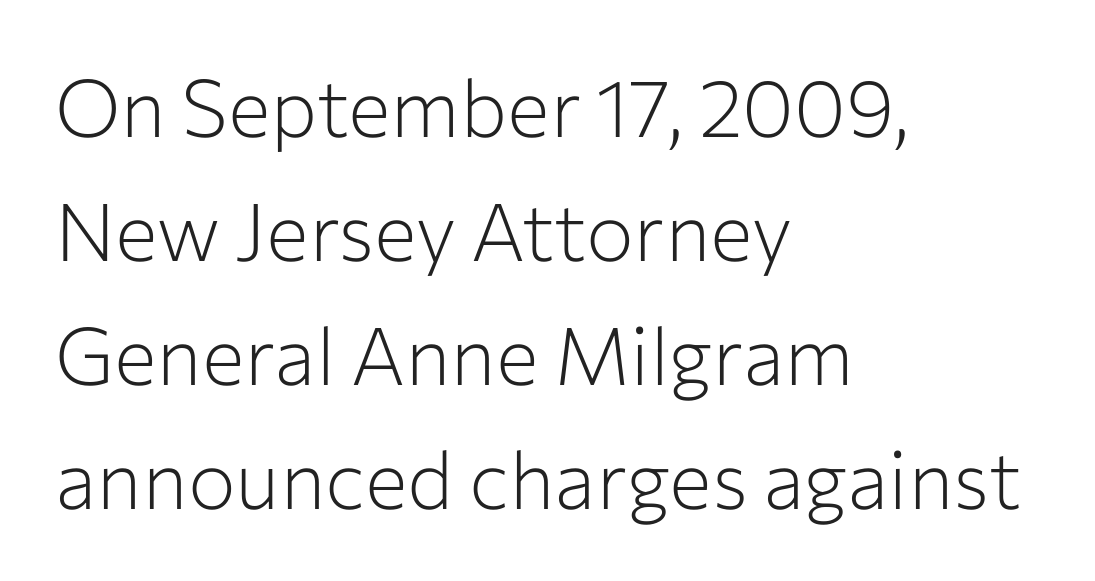
Q: Is the text bold? A: No.
Q: Is the text italic (slanted)? A: No, it is upright.
Q: Is the typeface a serif or a sans-serif typeface? A: Sans-serif.
Q: Is the text underlined? A: No.
Q: How is the paragraph aligned? A: Left-aligned.
Q: Is the spacing between letters normal or unusually wide? A: Normal.
Q: Is the spacing between lines tight, normal or loose? A: Normal.
Q: Width (condensed, normal, or wide)? A: Normal.
Q: Stroke contrast? A: Low.
Q: x-height? A: Medium.
Q: Monospaced? A: No.
